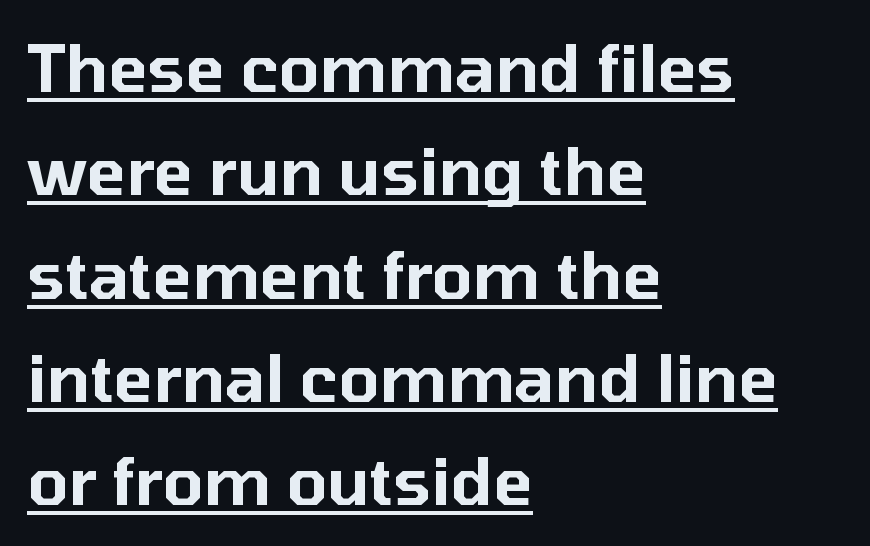
The image shows 65 px sans-serif type, upright; set left-aligned, normal line spacing (1.59x), normal letter spacing, underlined; low stroke contrast and a medium x-height.
